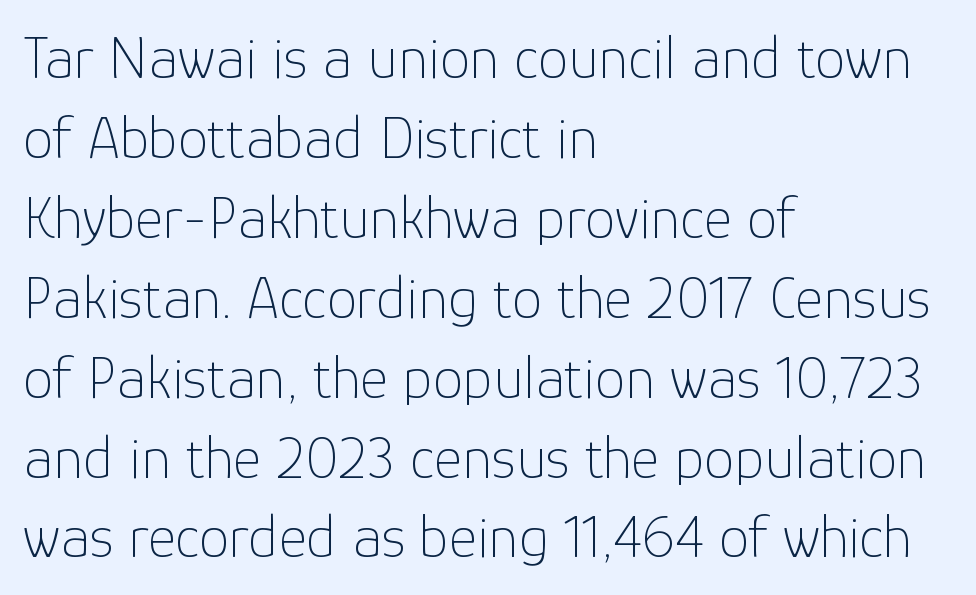
The image shows 61 px thin sans-serif type, upright; set left-aligned, normal line spacing (1.31x), normal letter spacing, not underlined; low stroke contrast and a medium x-height.
